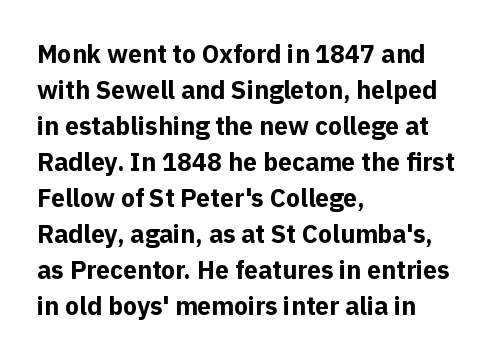
{"italic": "no", "bold": "yes", "underline": "no", "align": "left", "line_spacing": "normal", "line_spacing_ratio": 1.44, "letter_spacing": "normal", "letter_spacing_em": 0.0, "glyph_px": 25}
